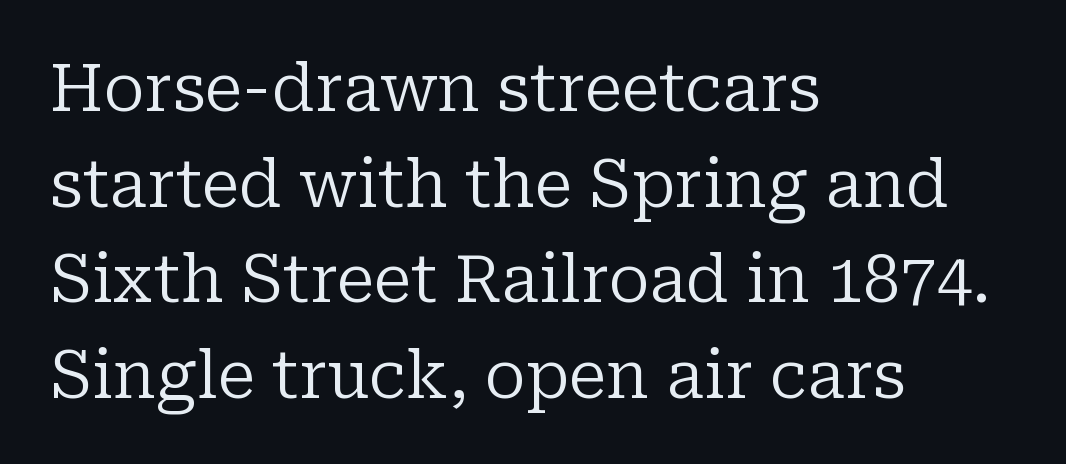
The image shows 65 px regular-weight serif type, upright; set left-aligned, normal line spacing (1.47x), normal letter spacing, not underlined; low stroke contrast and a medium x-height.
